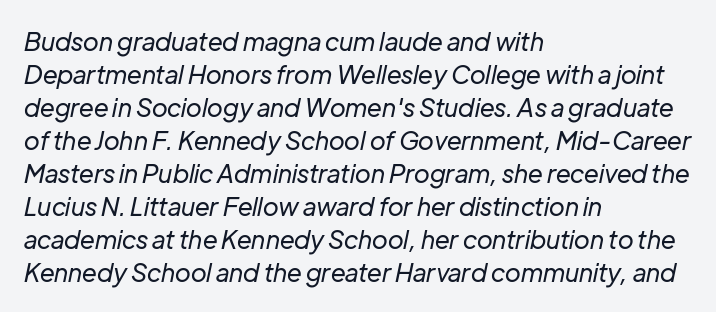
Q: Is the text bold? A: No.
Q: Is the text italic (slanted)? A: Yes, it leans right by about 12 degrees.
Q: Is the text underlined? A: No.
Q: How is the paragraph aligned? A: Left-aligned.
Q: Is the spacing between letters normal or unusually wide? A: Normal.
Q: Is the spacing between lines tight, normal or loose? A: Normal.
